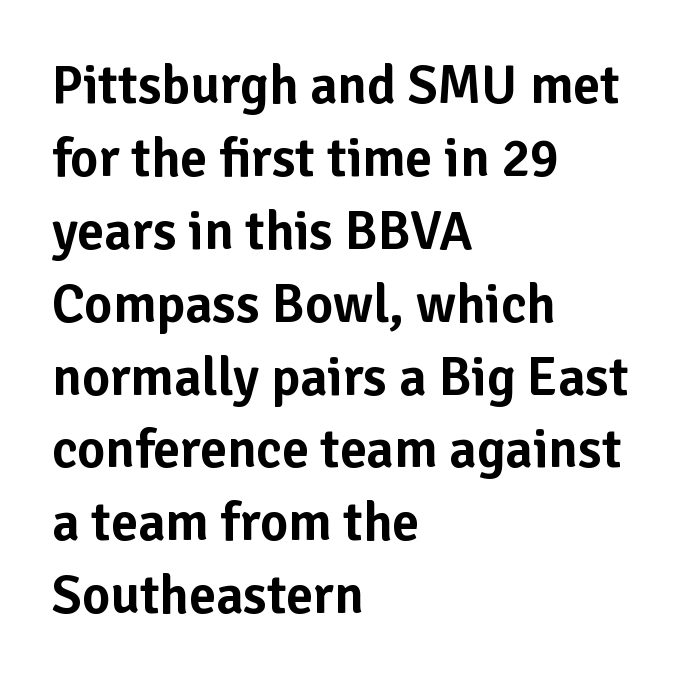
The image shows 54 px sans-serif type, upright; set left-aligned, normal line spacing (1.35x), normal letter spacing, not underlined; low stroke contrast and a medium x-height.
